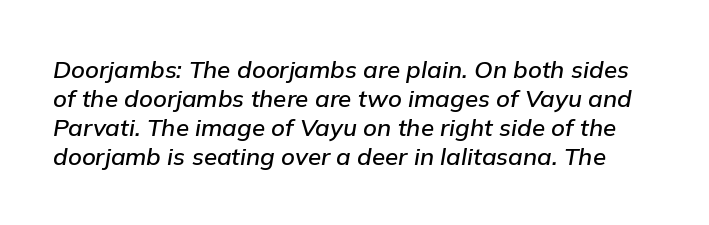
Q: Is the text italic (slanted)? A: Yes, it leans right by about 9 degrees.
Q: Is the text underlined? A: No.
Q: Is the spacing between letters normal or unusually wide? A: Normal.
